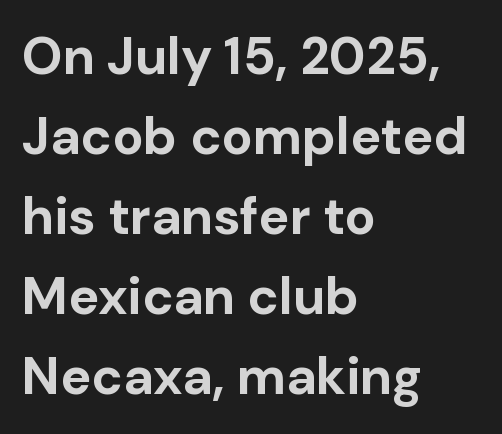
Q: Is the text bold? A: Yes.
Q: Is the text italic (slanted)? A: No, it is upright.
Q: Is the typeface a serif or a sans-serif typeface? A: Sans-serif.
Q: Is the text underlined? A: No.
Q: How is the paragraph aligned? A: Left-aligned.
Q: Is the spacing between letters normal or unusually wide? A: Normal.
Q: Is the spacing between lines tight, normal or loose? A: Normal.
Q: Width (condensed, normal, or wide)? A: Normal.
Q: Stroke contrast? A: Low.
Q: x-height? A: Medium.
Q: Monospaced? A: No.
